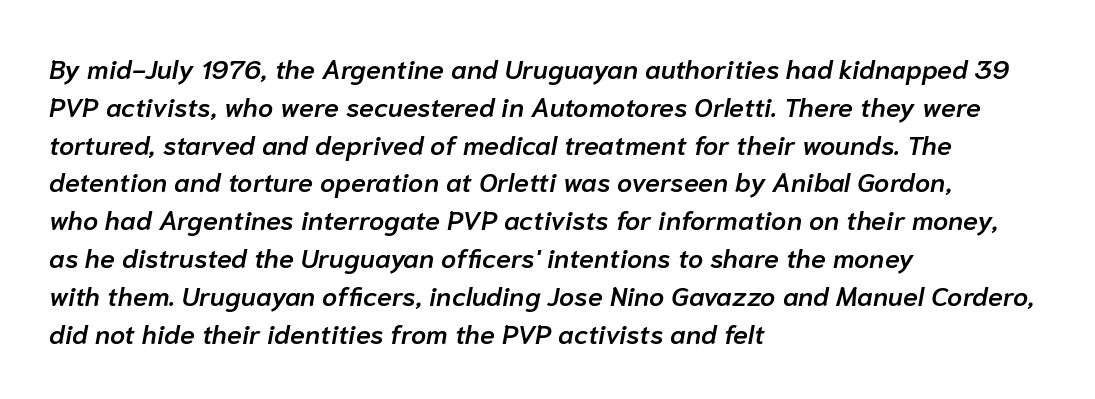
Every character sits at an angle, as italics do. Nothing unusual about the tracking: characters are spaced as the font intends. The glyphs are unaccompanied by any horizontal stroke below them. Rows of type keep a routine distance in the vertical direction. The lines in this sample share a left origin and differ only in where they stop.
